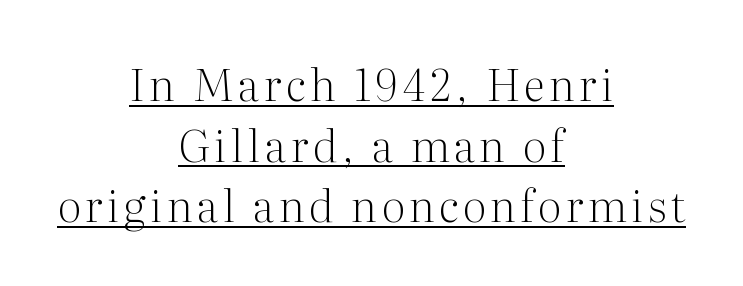
The image shows 44 px light serif type, upright; set centered, normal line spacing (1.38x), underlined; medium stroke contrast and a medium x-height.
